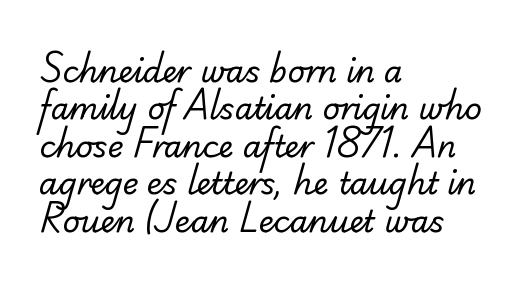
The image shows 30 px regular-weight sans-serif type; set left-aligned, normal line spacing (1.25x), normal letter spacing, not underlined; low stroke contrast and a small x-height.
